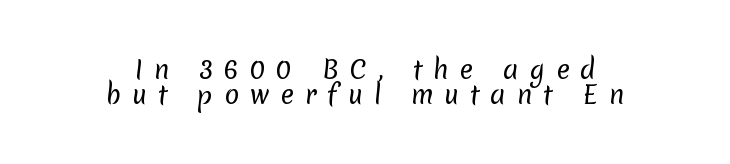
The image shows 25 px text type; set centered, tight line spacing (0.99x), unusually wide letter spacing (+0.43 em), not underlined.
